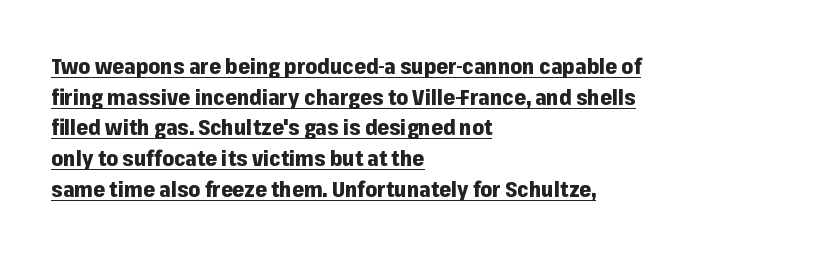
{"italic": "no", "bold": "yes", "underline": "yes", "align": "left", "line_spacing": "normal", "line_spacing_ratio": 1.46, "letter_spacing": "normal", "letter_spacing_em": 0.0, "glyph_px": 21}
